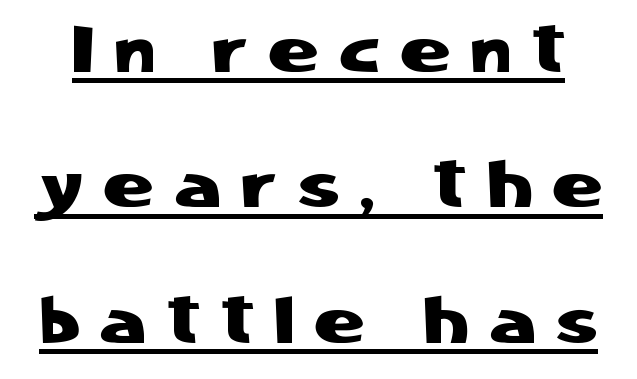
Q: Is the text italic (slanted)? A: No, it is upright.
Q: Is the typeface a serif or a sans-serif typeface? A: Sans-serif.
Q: Is the text underlined? A: Yes.
Q: Is the spacing between letters normal or unusually wide? A: Unusually wide.
Q: Is the spacing between lines tight, normal or loose? A: Loose.
Q: Width (condensed, normal, or wide)? A: Normal.
Q: Stroke contrast? A: Low.
Q: x-height? A: Medium.
Q: Monospaced? A: No.
